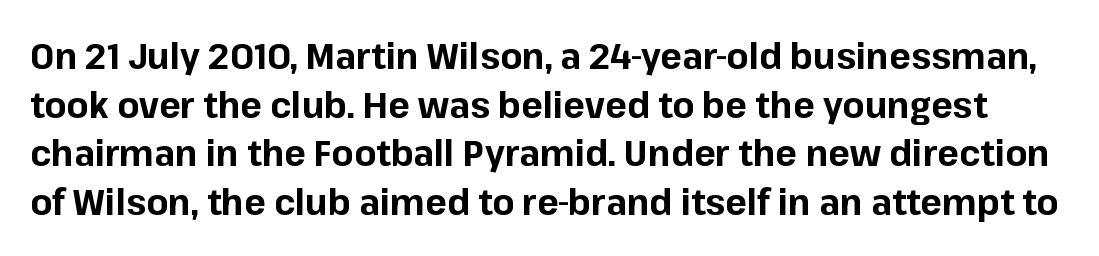
Q: Is the text bold? A: Yes.
Q: Is the text italic (slanted)? A: No, it is upright.
Q: Is the typeface a serif or a sans-serif typeface? A: Sans-serif.
Q: Is the text underlined? A: No.
Q: Is the spacing between letters normal or unusually wide? A: Normal.
Q: Is the spacing between lines tight, normal or loose? A: Normal.
Q: Width (condensed, normal, or wide)? A: Normal.
Q: Stroke contrast? A: Low.
Q: x-height? A: Medium.
Q: Monospaced? A: No.
